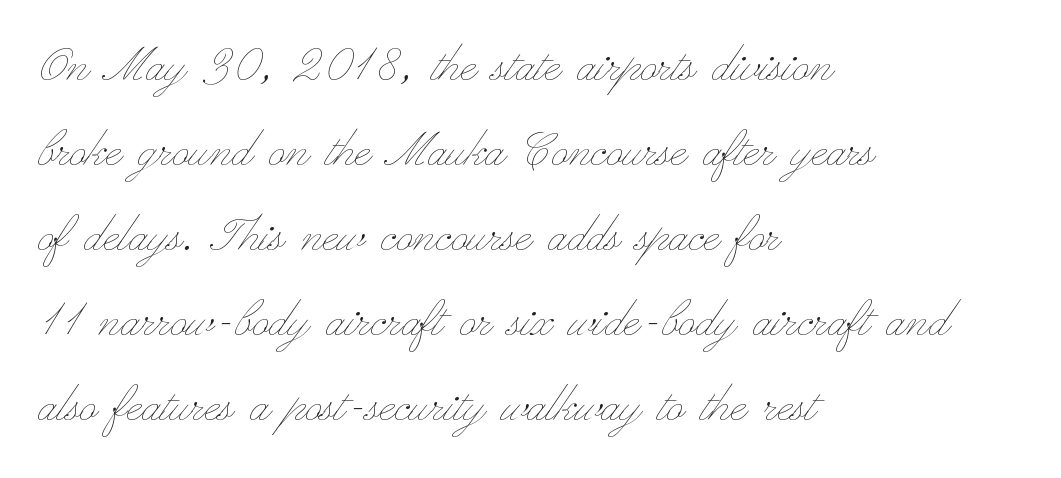
Glance below the letters and you will spot only blank space. Is the block centered? No — it sits flush against the left margin. A light-to-regular cut is what we see here. Each new line begins a customary step beneath the previous one.
